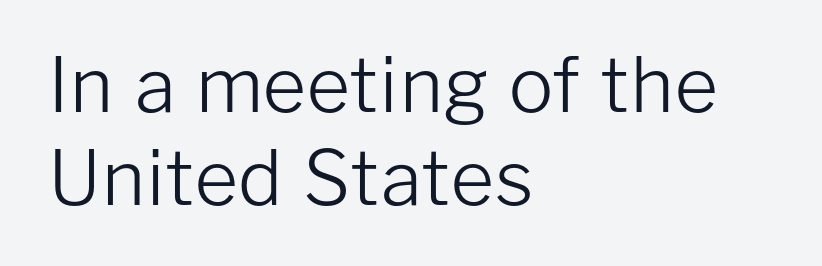
The passage shown is typeset with a sans-serif family. The type is set solid horizontally, with unmodified tracking. Stem width sits at or under what a default text font uses. These lines are set flush left with a ragged right edge.
